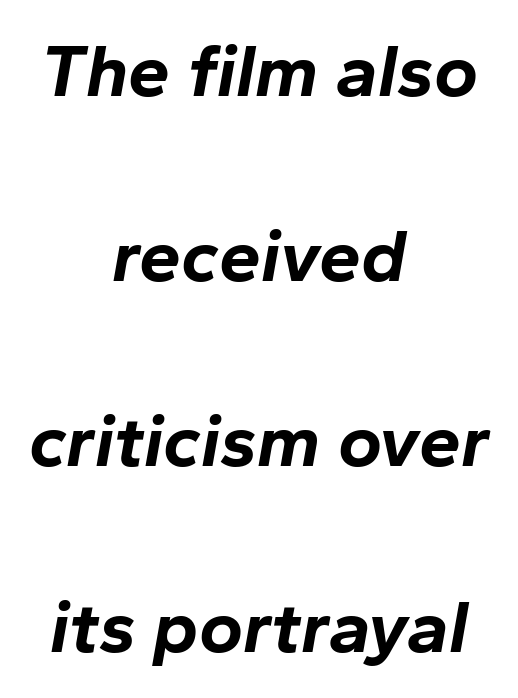
In terms of posture, this sample is oblique. Proportional: the letters do not fall into vertical columns. The passage shown stacks its lines with a broad gap. The passage shown has conventional tracking throughout.
